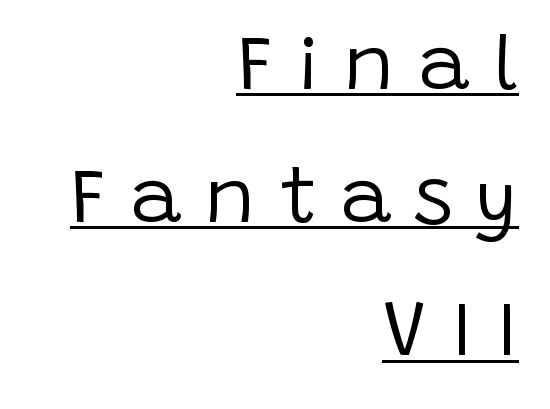
Q: Is the text bold? A: No.
Q: Is the text italic (slanted)? A: No, it is upright.
Q: Is the typeface a serif or a sans-serif typeface? A: Sans-serif.
Q: Is the text underlined? A: Yes.
Q: How is the paragraph aligned? A: Right-aligned.
Q: Is the spacing between letters normal or unusually wide? A: Unusually wide.
Q: Width (condensed, normal, or wide)? A: Normal.
Q: Stroke contrast? A: Low.
Q: x-height? A: Large.
Q: Monospaced? A: No.
